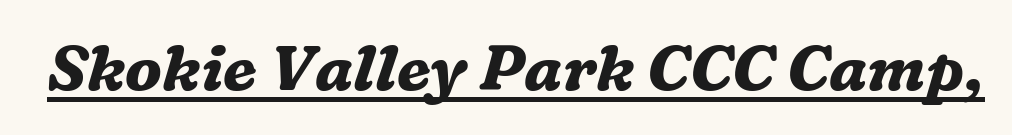
The image shows 63 px bold serif type, italic (leaning right); set normal letter spacing, underlined; medium stroke contrast and a medium x-height.
